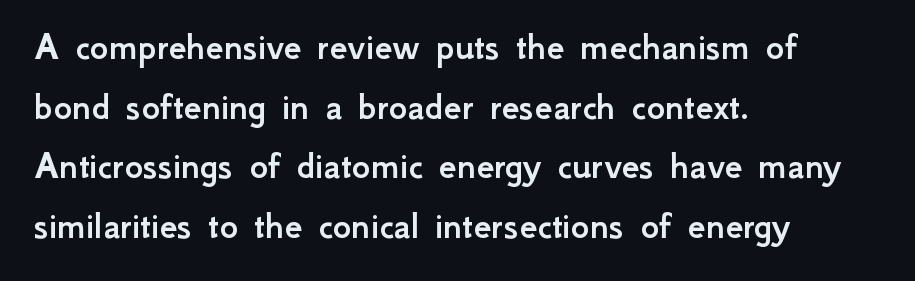
The line texture is even and compact thanks to regular tracking. The zone under the glyphs is completely vacant. The typography opts for an upright posture over an oblique one. The characters display no serif detailing; their extremities are plain. The lines are quadded left.
